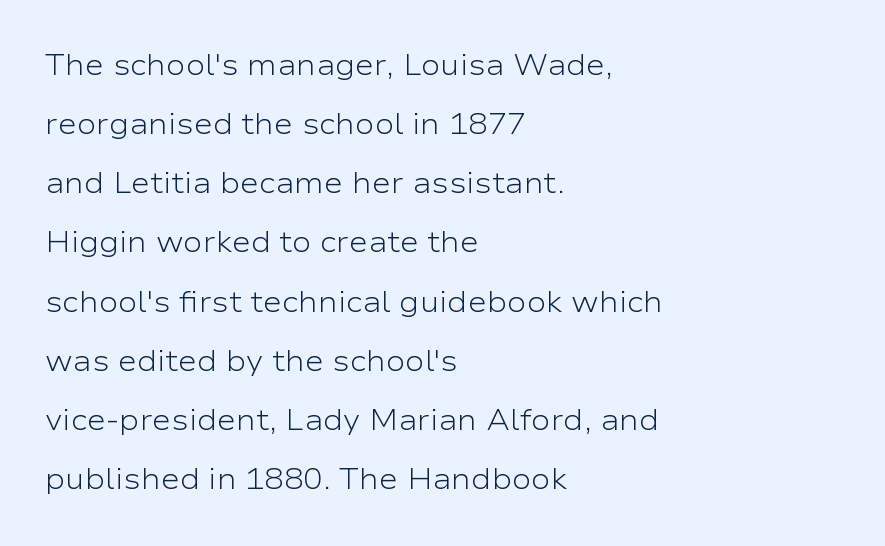
{"serif": "no", "italic": "no", "bold": "no", "weight": "light", "width": "wide", "stroke_contrast": "low", "x_height": "medium", "monospaced": "no", "underline": "no", "align": "left", "line_spacing": "loose", "line_spacing_ratio": 2.04, "letter_spacing": "normal", "letter_spacing_em": 0.0, "glyph_px": 29}
